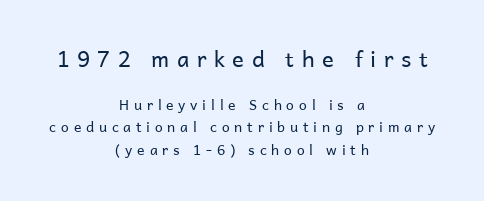
Q: Is the text bold? A: No.
Q: Is the text italic (slanted)? A: No, it is upright.
Q: Is the text underlined? A: No.
Q: How is the paragraph aligned? A: Centered.
Q: Is the spacing between letters normal or unusually wide? A: Unusually wide.
Q: Is the spacing between lines tight, normal or loose? A: Normal.
Q: Which block of text is set in a larger size, the first (top) or the second (bottom)? A: The first (top) one.
